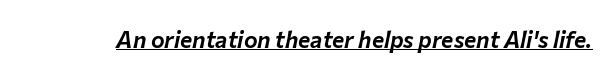
{"italic": "yes", "lean": "right", "slant_degrees": 12, "underline": "yes", "letter_spacing": "normal", "letter_spacing_em": 0.0, "glyph_px": 23}
